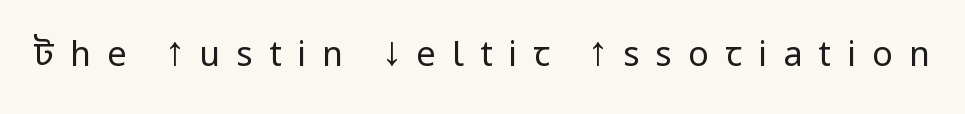
Q: Is the text bold? A: No.
Q: Is the text italic (slanted)? A: No, it is upright.
Q: Is the typeface a serif or a sans-serif typeface? A: Sans-serif.
Q: Is the text underlined? A: No.
Q: Is the spacing between letters normal or unusually wide? A: Unusually wide.
Q: Width (condensed, normal, or wide)? A: Condensed.
Q: Stroke contrast? A: Low.
Q: x-height? A: Large.
Q: Monospaced? A: No.
